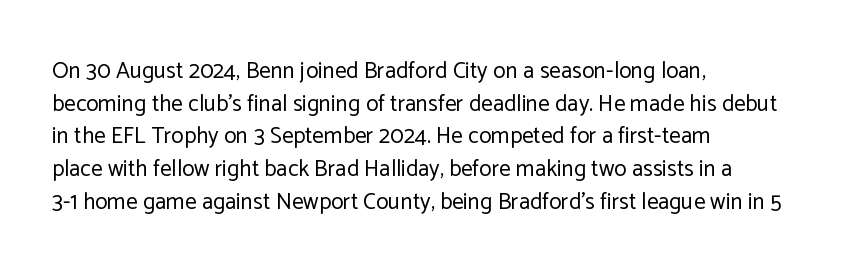
{"italic": "no", "bold": "no", "underline": "no", "align": "left", "line_spacing": "normal", "line_spacing_ratio": 1.42, "letter_spacing": "normal", "letter_spacing_em": 0.0, "glyph_px": 23}
